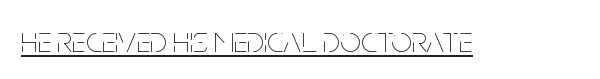
Q: Is the text bold? A: No.
Q: Is the text italic (slanted)? A: No, it is upright.
Q: Is the text underlined? A: Yes.
Q: Is the spacing between letters normal or unusually wide? A: Normal.
Q: Width (condensed, normal, or wide)? A: Condensed.
Q: Stroke contrast? A: Low.
Q: x-height? A: Large.
Q: Monospaced? A: No.
